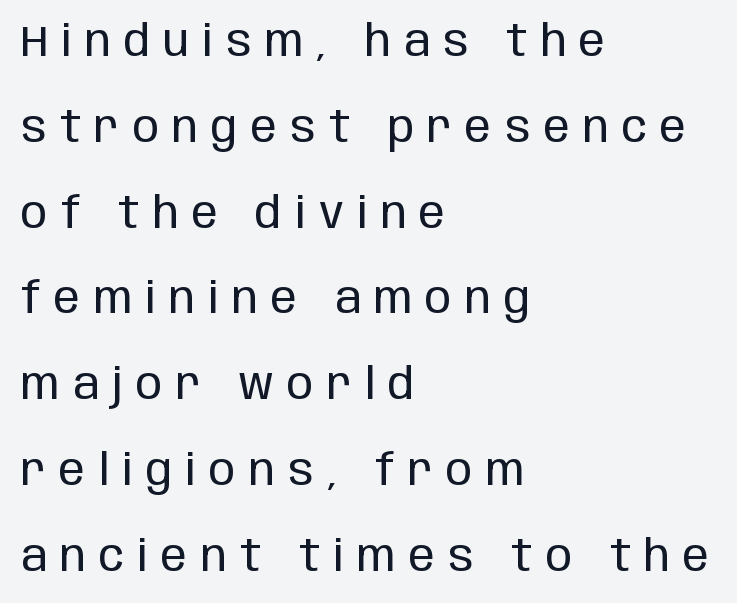
{"serif": "no", "italic": "no", "bold": "no", "weight": "regular", "width": "condensed", "stroke_contrast": "low", "x_height": "large", "monospaced": "no", "underline": "no", "align": "left", "line_spacing": "loose", "line_spacing_ratio": 1.95, "letter_spacing": "wide", "letter_spacing_em": 0.3, "glyph_px": 44}
